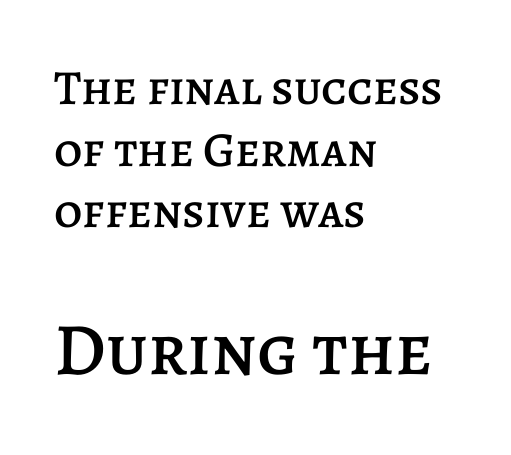
{"italic": "no", "width": "normal", "stroke_contrast": "low", "x_height": "large", "monospaced": "no", "underline": "no", "align": "left", "line_spacing": "normal", "line_spacing_ratio": 1.26, "letter_spacing": "normal", "letter_spacing_em": 0.0, "larger_block": "second", "size_ratio": 1.51, "glyph_px": 74}
